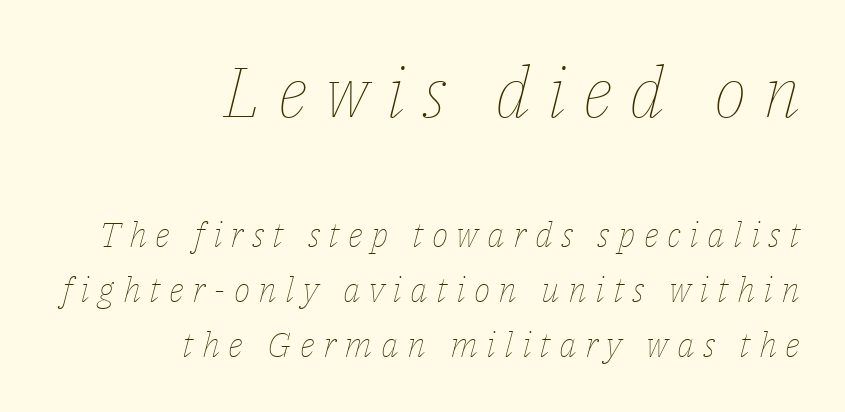
{"italic": "yes", "lean": "right", "slant_degrees": 14, "bold": "no", "weight": "thin", "width": "normal", "stroke_contrast": "low", "x_height": "medium", "monospaced": "no", "underline": "no", "align": "right", "line_spacing": "normal", "line_spacing_ratio": 1.57, "letter_spacing": "wide", "letter_spacing_em": 0.24, "larger_block": "first", "size_ratio": 2.0, "glyph_px": 70}
